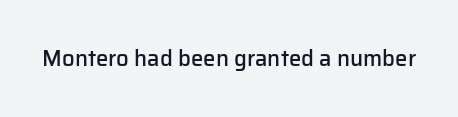
The image shows 22 px text type, upright; set normal letter spacing, not underlined.
